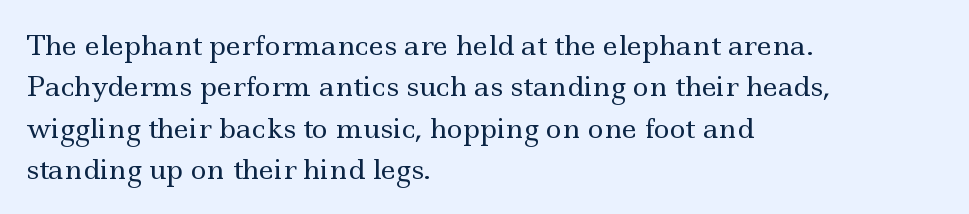
Q: Is the text bold? A: No.
Q: Is the text italic (slanted)? A: No, it is upright.
Q: Is the text underlined? A: No.
Q: How is the paragraph aligned? A: Left-aligned.
Q: Is the spacing between letters normal or unusually wide? A: Normal.
Q: Is the spacing between lines tight, normal or loose? A: Normal.
